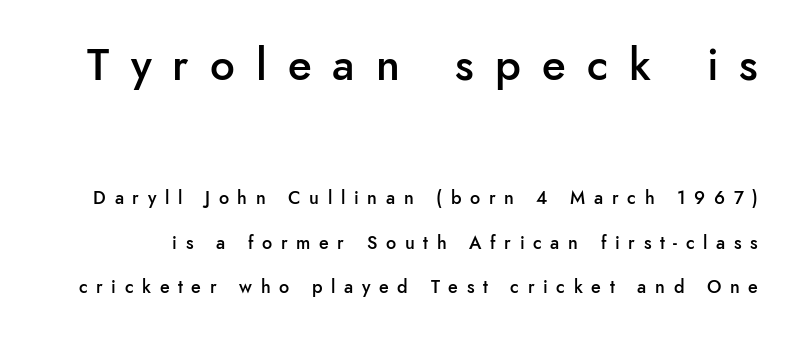
Has an underline been added? It has not. The block sitting higher on the canvas is the one with enlarged characters. Is there any slant? The stems are plumb. Looks like regular typesetting: each glyph gets only the width it needs. Honestly, the rows look like they've been pulled way apart. This rendering widens character spacing well past its baseline value.
